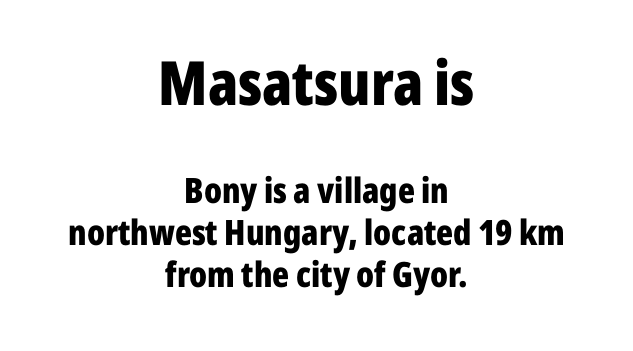
The image shows 61 px bold, condensed sans-serif type, upright; set centered, line spacing 1.19x, normal letter spacing, not underlined; the first (top) block is 1.74x larger; low stroke contrast and a medium x-height.
